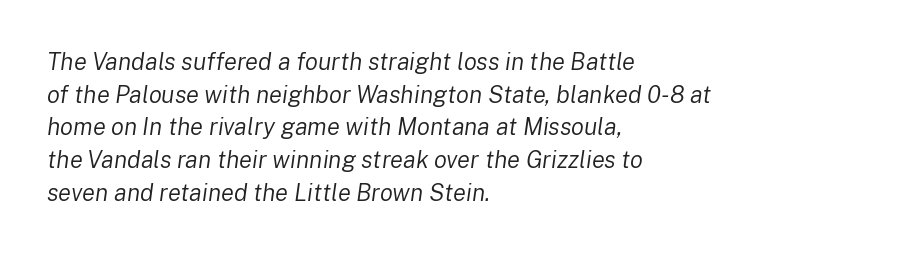
Unbolded letterforms with no extra heft. Emphasis-style slanted type is in use. Descenders are the only things crossing below the line. Is there much room between lines? A standard amount, neither cramped nor airy.
